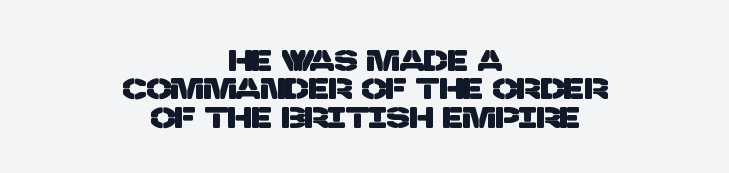
The line texture is even and compact thanks to regular tracking. The rag falls on both sides of this text block equally. These lines are rendered in a variable-pitch font. The line-height multiplier appears low, near solid setting. Plain, unruled lines of type. Does the type have serifs? No, each stem ends abruptly.
